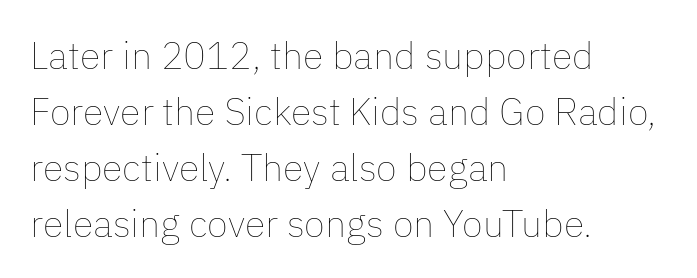
The image shows 38 px thin type, upright; set left-aligned, normal line spacing (1.47x), normal letter spacing, not underlined; low stroke contrast and a medium x-height.
